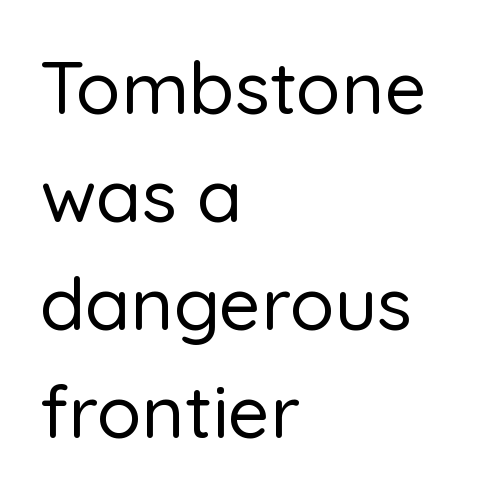
The image shows 74 px sans-serif type, upright; set left-aligned, normal line spacing (1.46x), normal letter spacing, not underlined; low stroke contrast and a medium x-height.
